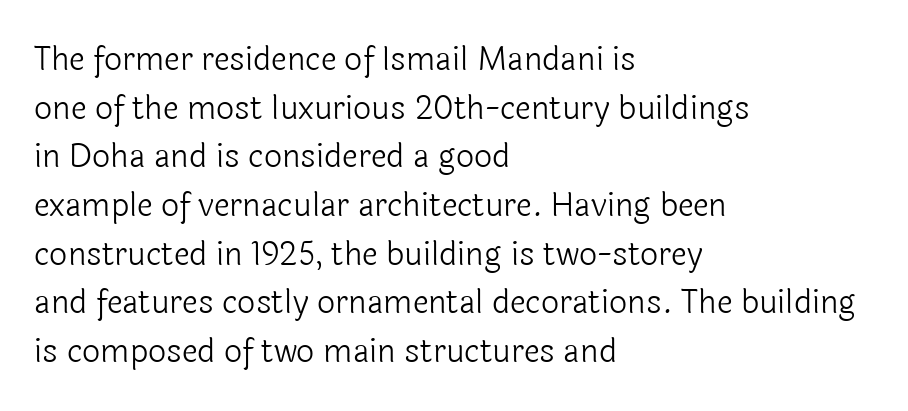
The image shows 32 px light sans-serif type, upright; set left-aligned, normal line spacing (1.52x), normal letter spacing, not underlined; a medium x-height.
